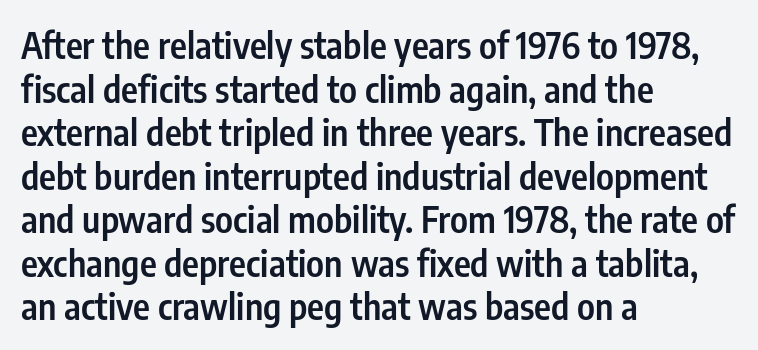
Q: Is the text bold? A: Semi-bold.
Q: Is the text italic (slanted)? A: No, it is upright.
Q: Is the typeface a serif or a sans-serif typeface? A: Sans-serif.
Q: Is the text underlined? A: No.
Q: How is the paragraph aligned? A: Left-aligned.
Q: Is the spacing between letters normal or unusually wide? A: Normal.
Q: Width (condensed, normal, or wide)? A: Condensed.
Q: Stroke contrast? A: Low.
Q: x-height? A: Medium.
Q: Monospaced? A: No.
